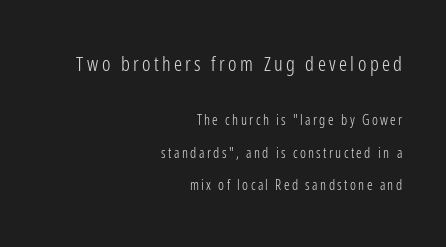
The image shows 20 px text type, upright; set right-aligned, loose line spacing (2.31x), not underlined; the first (top) block is 1.43x larger.
